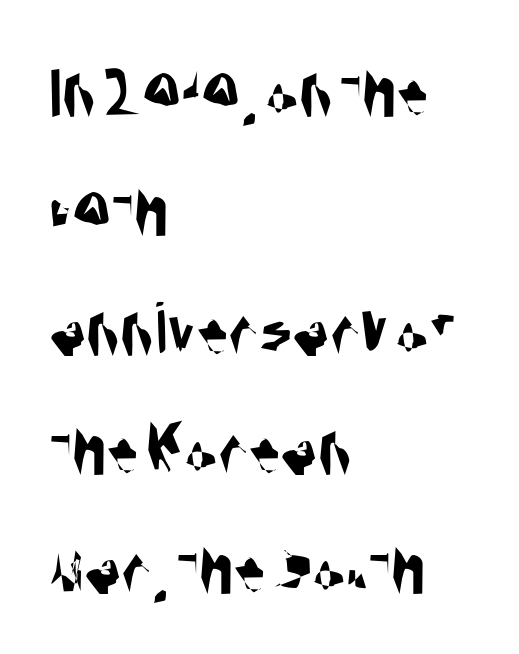
{"serif": "no", "width": "condensed", "stroke_contrast": "medium", "x_height": "large", "monospaced": "no", "underline": "no", "align": "left", "line_spacing": "normal", "line_spacing_ratio": 1.55, "letter_spacing": "normal", "letter_spacing_em": 0.0, "glyph_px": 77}
